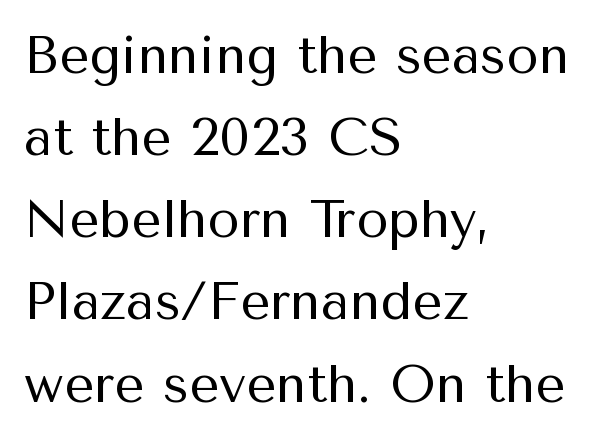
Q: Is the text bold? A: No.
Q: Is the text italic (slanted)? A: No, it is upright.
Q: Is the typeface a serif or a sans-serif typeface? A: Sans-serif.
Q: Is the text underlined? A: No.
Q: How is the paragraph aligned? A: Left-aligned.
Q: Is the spacing between letters normal or unusually wide? A: Normal.
Q: Is the spacing between lines tight, normal or loose? A: Normal.
Q: Width (condensed, normal, or wide)? A: Normal.
Q: Stroke contrast? A: Medium.
Q: x-height? A: Medium.
Q: Monospaced? A: No.
